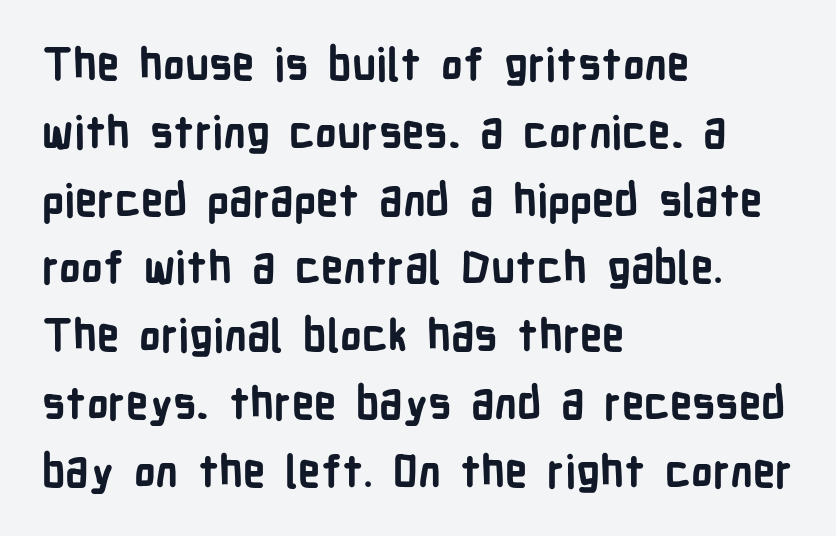
{"serif": "no", "italic": "no", "bold": "yes", "weight": "bold", "width": "condensed", "stroke_contrast": "low", "x_height": "medium", "monospaced": "no", "underline": "no", "align": "left", "line_spacing": "normal", "line_spacing_ratio": 1.54, "letter_spacing": "normal", "letter_spacing_em": 0.0, "glyph_px": 44}
